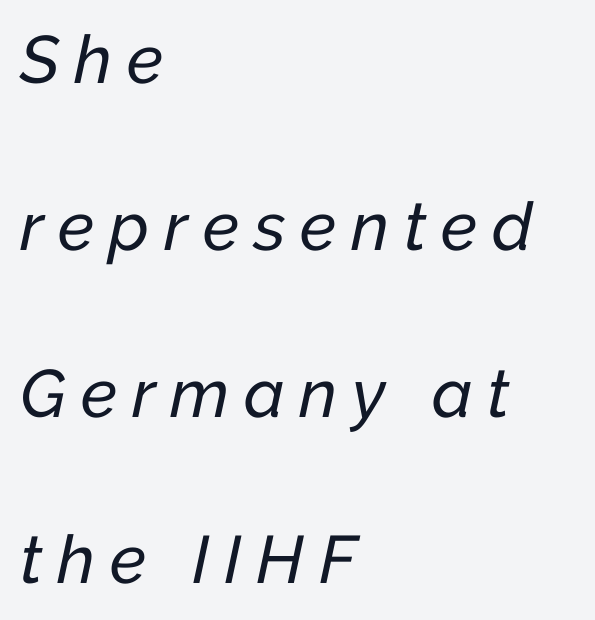
The image shows 67 px text type, italic (leaning right); set left-aligned, loose line spacing (2.49x), unusually wide letter spacing (+0.22 em), not underlined; low stroke contrast and a medium x-height.
